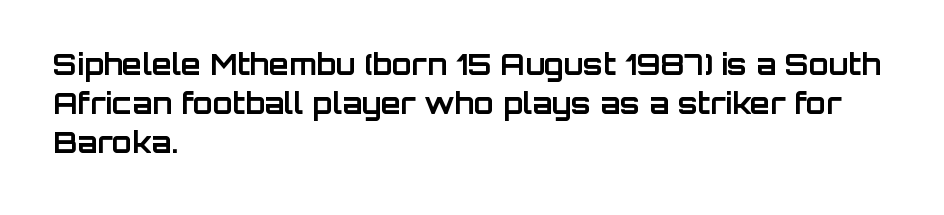
Q: Is the text bold? A: Yes.
Q: Is the text italic (slanted)? A: No, it is upright.
Q: Is the typeface a serif or a sans-serif typeface? A: Sans-serif.
Q: Is the text underlined? A: No.
Q: How is the paragraph aligned? A: Left-aligned.
Q: Is the spacing between letters normal or unusually wide? A: Normal.
Q: Is the spacing between lines tight, normal or loose? A: Normal.
Q: Width (condensed, normal, or wide)? A: Normal.
Q: Stroke contrast? A: Low.
Q: x-height? A: Large.
Q: Monospaced? A: No.
